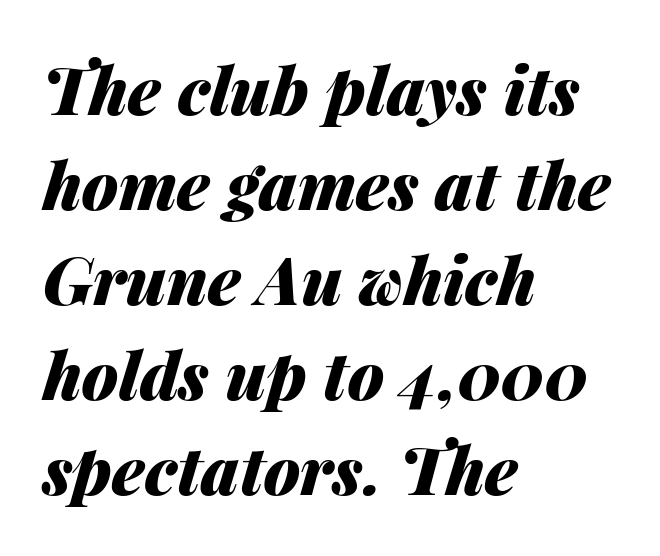
The letters are bold, with thick, heavy strokes. A student would call this left alignment; a typographer would say flush left, rag right. A typesetter would mark this as italic. The space directly below the letters is spotless. The horizontal fit of the characters is conventional and even.
